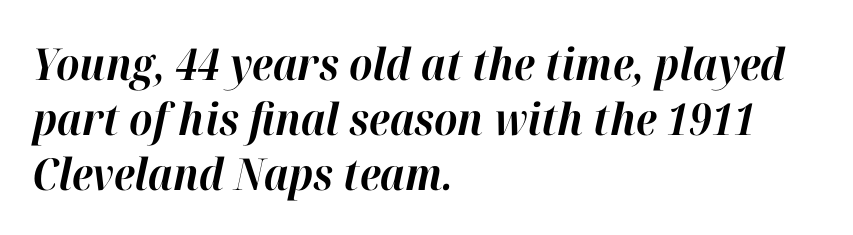
Q: Is the text bold? A: Yes.
Q: Is the text italic (slanted)? A: Yes, it leans right by about 12 degrees.
Q: Is the text underlined? A: No.
Q: How is the paragraph aligned? A: Left-aligned.
Q: Is the spacing between letters normal or unusually wide? A: Normal.
Q: Is the spacing between lines tight, normal or loose? A: Normal.
Q: Width (condensed, normal, or wide)? A: Normal.
Q: Stroke contrast? A: High.
Q: x-height? A: Medium.
Q: Monospaced? A: No.
